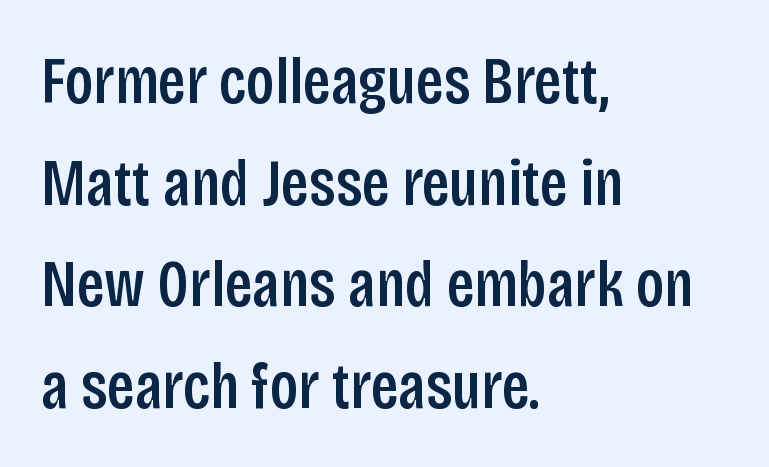
Decoration check: the copy has no underline. These lines are rendered in a variable-pitch font. The line texture is even and compact thanks to regular tracking. Nothing sits at the stroke ends, so this counts as sans-serif. The text block is weighted toward the left margin, trailing off unevenly rightward. Vertical strokes here are truly vertical.
